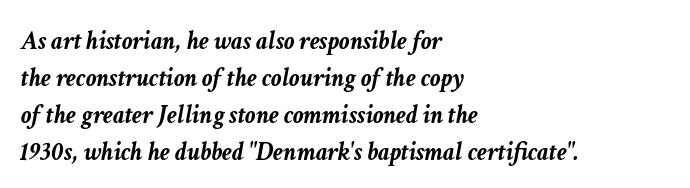
{"italic": "yes", "lean": "right", "slant_degrees": 11, "bold": "yes", "underline": "no", "align": "left", "line_spacing": "normal", "line_spacing_ratio": 1.42, "letter_spacing": "normal", "letter_spacing_em": 0.0, "glyph_px": 26}
